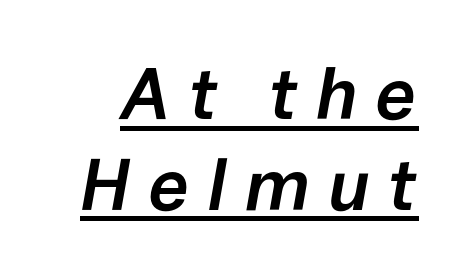
The image shows 73 px semibold type, italic (leaning right); set line spacing 1.24x, unusually wide letter spacing (+0.24 em), underlined; low stroke contrast and a medium x-height.
